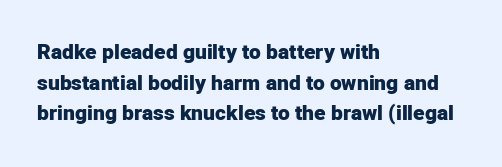
The image shows 21 px bold type, upright; set left-aligned, normal line spacing (1.46x), normal letter spacing, not underlined.
